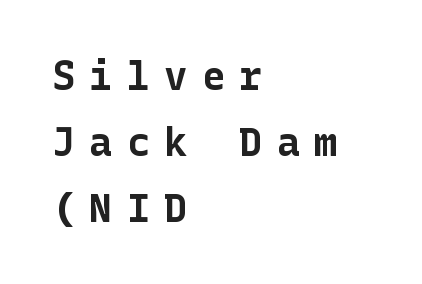
Observe the absence of serifs on each vertical stroke in this sample. Its strokes are broad and dark, the hallmark of bold type. Check the space under the baseline: it is left empty. Unlike italic type, these characters show no tilt at all. Baseline-to-baseline distance is the conventional proportion of letter height. The rendering inserts visible extra space after every character.
